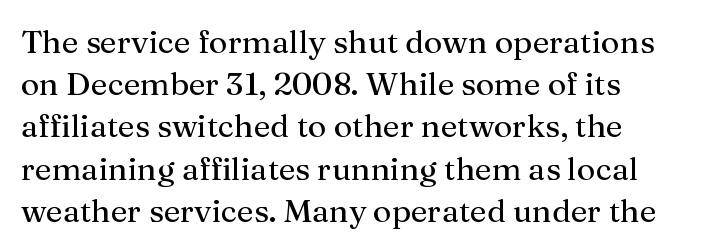
The image shows 32 px regular-weight serif type, upright; set normal line spacing (1.32x), normal letter spacing, not underlined; medium stroke contrast and a medium x-height.
